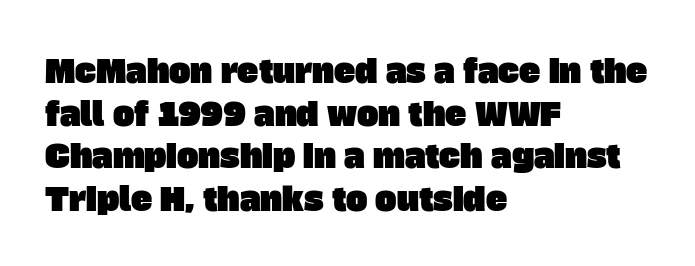
The image shows 32 px sans-serif type; set left-aligned, normal line spacing (1.33x), normal letter spacing, not underlined; low stroke contrast and a large x-height.
